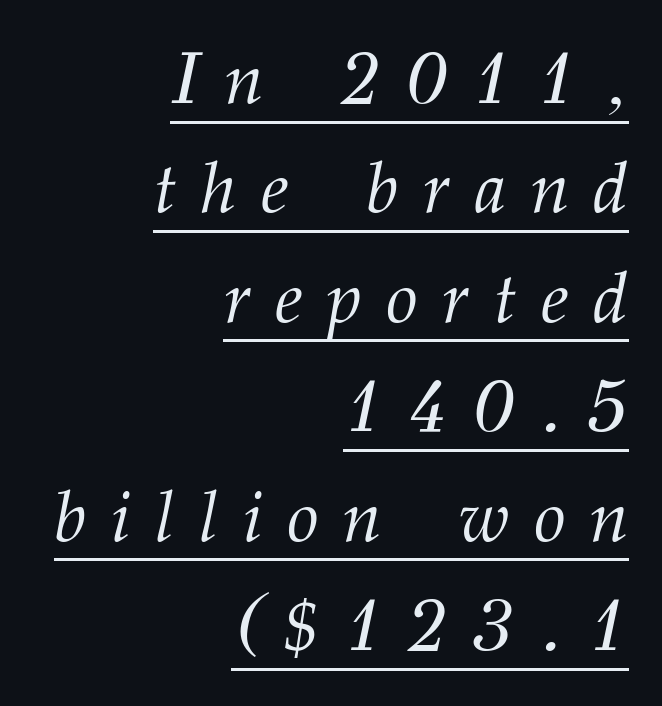
The image shows 72 px light serif type, italic (leaning right); set right-aligned, normal line spacing (1.52x), unusually wide letter spacing (+0.34 em), underlined; medium stroke contrast and a medium x-height.
